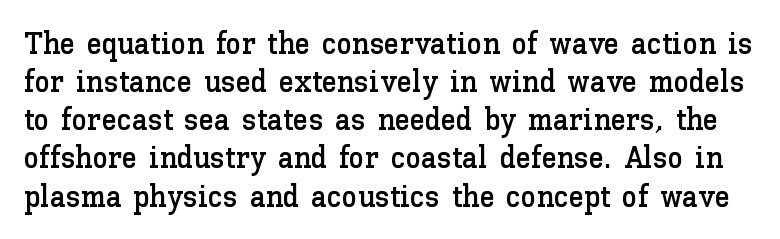
Q: Is the text italic (slanted)? A: No, it is upright.
Q: Is the text underlined? A: No.
Q: Is the spacing between letters normal or unusually wide? A: Normal.
Q: Width (condensed, normal, or wide)? A: Normal.
Q: Stroke contrast? A: Low.
Q: x-height? A: Medium.
Q: Monospaced? A: No.
